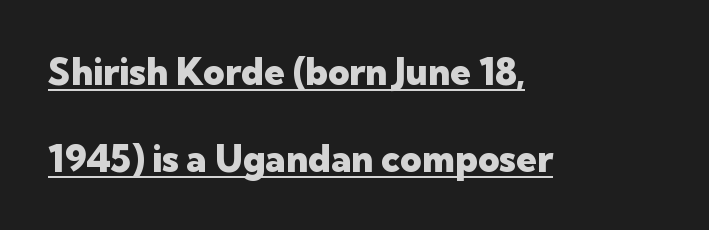
The image shows 37 px heavy sans-serif type, upright; set left-aligned, loose line spacing (2.35x), normal letter spacing, underlined; low stroke contrast and a medium x-height.
